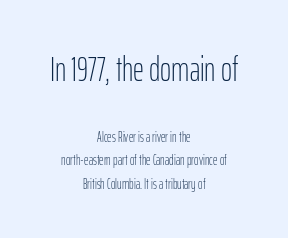
The image shows 34 px light, condensed sans-serif type, upright; set centered, normal line spacing (1.67x), normal letter spacing, not underlined; the first (top) block is 2.43x larger; low stroke contrast and a medium x-height.
